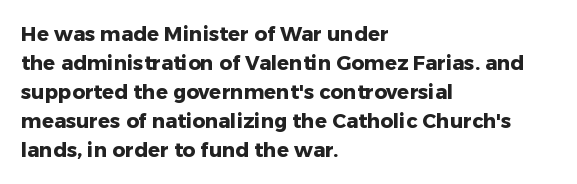
Style check: upright. The block of text has a typical density, with ordinary space between rows. The words here are not underlined. The paragraph shown leans on its left margin. The gaps between neighbouring characters are ordinary and unremarkable.
